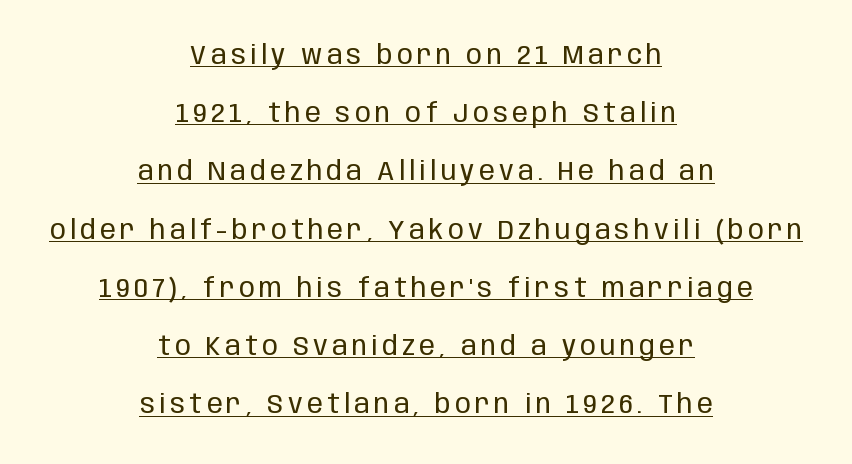
Q: Is the text bold? A: No.
Q: Is the text italic (slanted)? A: No, it is upright.
Q: Is the text underlined? A: Yes.
Q: How is the paragraph aligned? A: Centered.
Q: Is the spacing between lines tight, normal or loose? A: Loose.
